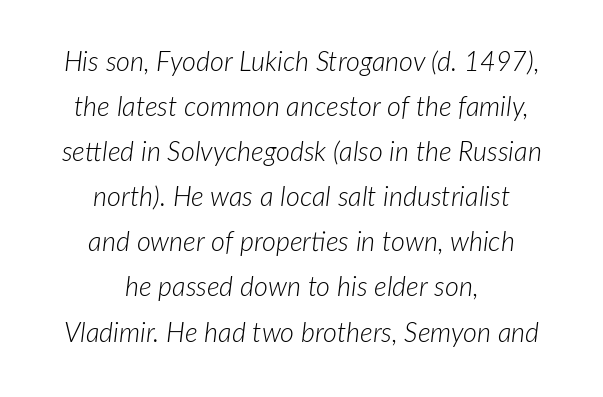
Q: Is the text bold? A: No.
Q: Is the text italic (slanted)? A: Yes, it leans right by about 7 degrees.
Q: Is the text underlined? A: No.
Q: How is the paragraph aligned? A: Centered.
Q: Is the spacing between letters normal or unusually wide? A: Normal.
Q: Is the spacing between lines tight, normal or loose? A: Normal.
